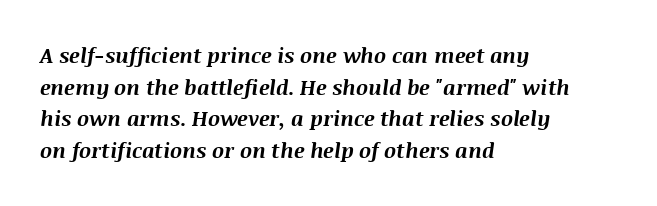
{"italic": "yes", "lean": "right", "slant_degrees": 8, "bold": "yes", "underline": "no", "align": "left", "line_spacing": "normal", "line_spacing_ratio": 1.51, "letter_spacing": "normal", "letter_spacing_em": 0.0, "glyph_px": 21}
